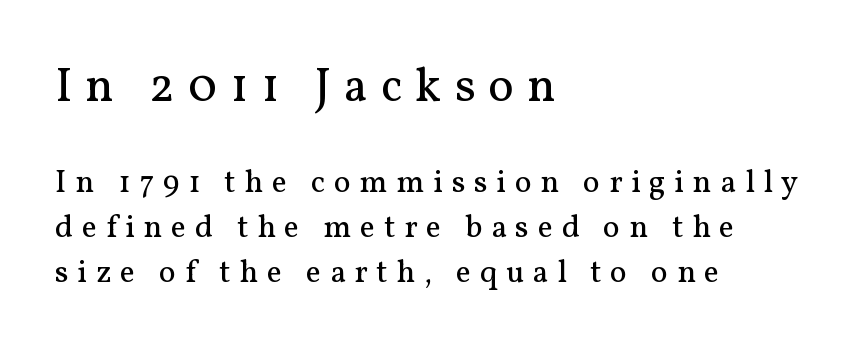
Q: Is the text bold? A: No.
Q: Is the text italic (slanted)? A: No, it is upright.
Q: Is the typeface a serif or a sans-serif typeface? A: Serif.
Q: Is the text underlined? A: No.
Q: How is the paragraph aligned? A: Left-aligned.
Q: Is the spacing between letters normal or unusually wide? A: Unusually wide.
Q: Is the spacing between lines tight, normal or loose? A: Normal.
Q: Which block of text is set in a larger size, the first (top) or the second (bottom)? A: The first (top) one.
Q: Width (condensed, normal, or wide)? A: Normal.
Q: Stroke contrast? A: Medium.
Q: x-height? A: Medium.
Q: Monospaced? A: No.
